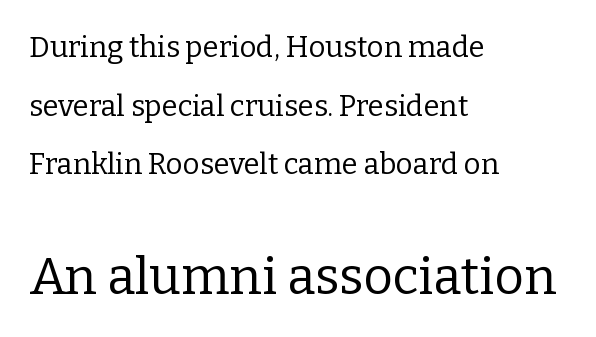
Size contrast runs from small at the top to large at the bottom. Nobody drew a line under any word here. Think of a printed novel: that variable character pitch is what you see here. The setting favours the left margin, as ordinary paragraphs usually do. A serif font was chosen for this passage.
